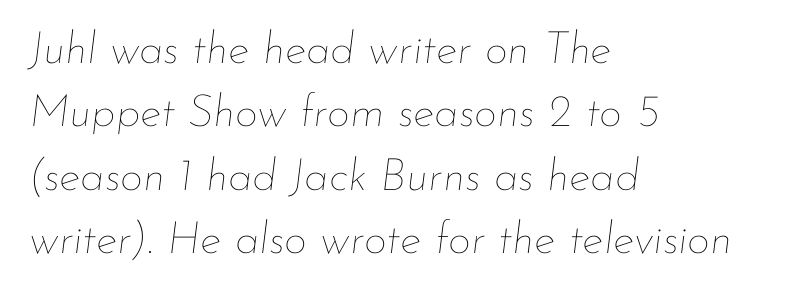
The image shows 45 px thin type, italic (leaning right); set left-aligned, normal line spacing (1.41x), normal letter spacing, not underlined; low stroke contrast and a small x-height.
